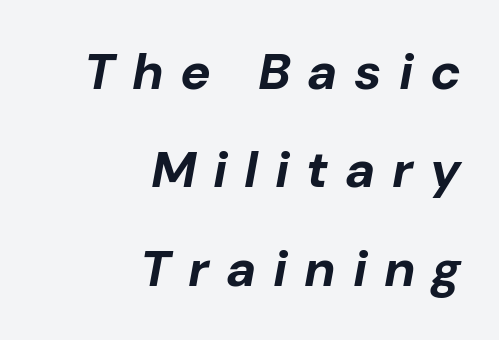
A full-strength bold gives these letters their thick strokes. The vertical gap from one line to the next is large. Slanted lettering throughout. This rendering widens character spacing well past its baseline value. The rendering uses natural spacing where letterforms have individual widths. The setting favours the right margin, as signatures and pull-quotes sometimes do.
